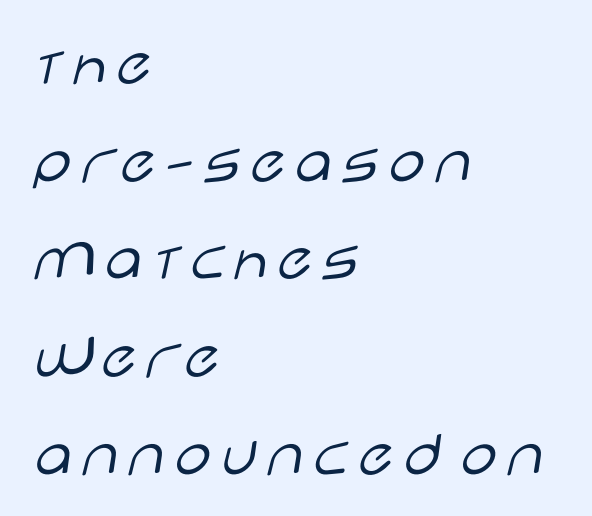
The image shows 66 px light, wide sans-serif type; set left-aligned, normal line spacing (1.48x), normal letter spacing, not underlined; low stroke contrast and a large x-height.
